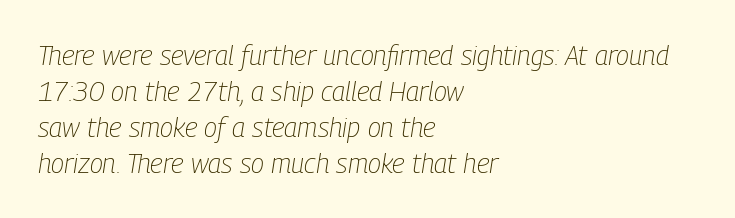
The image shows 27 px text type, italic (leaning right); set left-aligned, normal line spacing (1.33x), normal letter spacing, not underlined.
